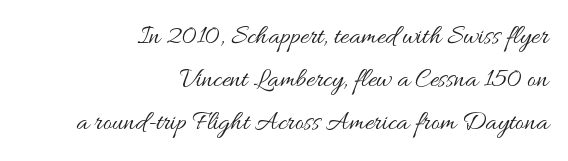
Q: Is the text bold? A: No.
Q: Is the text italic (slanted)? A: Yes.
Q: Is the text underlined? A: No.
Q: How is the paragraph aligned? A: Right-aligned.
Q: Is the spacing between letters normal or unusually wide? A: Normal.
Q: Is the spacing between lines tight, normal or loose? A: Normal.
